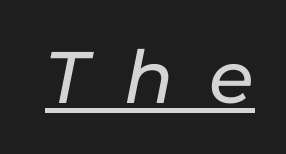
The rendered words wear a rule along their underside. Inter-character spacing is expanded well beyond the font's built-in metrics. Spacing verdict: proportional, widths tailored to each character. Yep, that's italic — everything's leaning.
